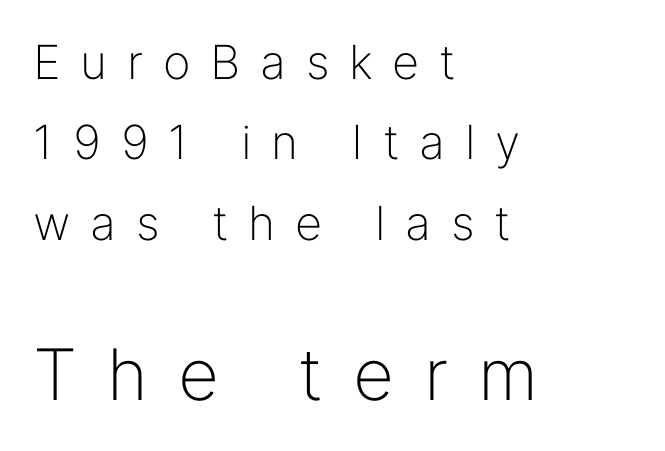
{"serif": "no", "italic": "no", "bold": "no", "weight": "light", "width": "normal", "stroke_contrast": "low", "x_height": "medium", "monospaced": "no", "underline": "no", "align": "left", "line_spacing_ratio": 1.71, "letter_spacing": "wide", "letter_spacing_em": 0.42, "larger_block": "second", "size_ratio": 1.51, "glyph_px": 71}
